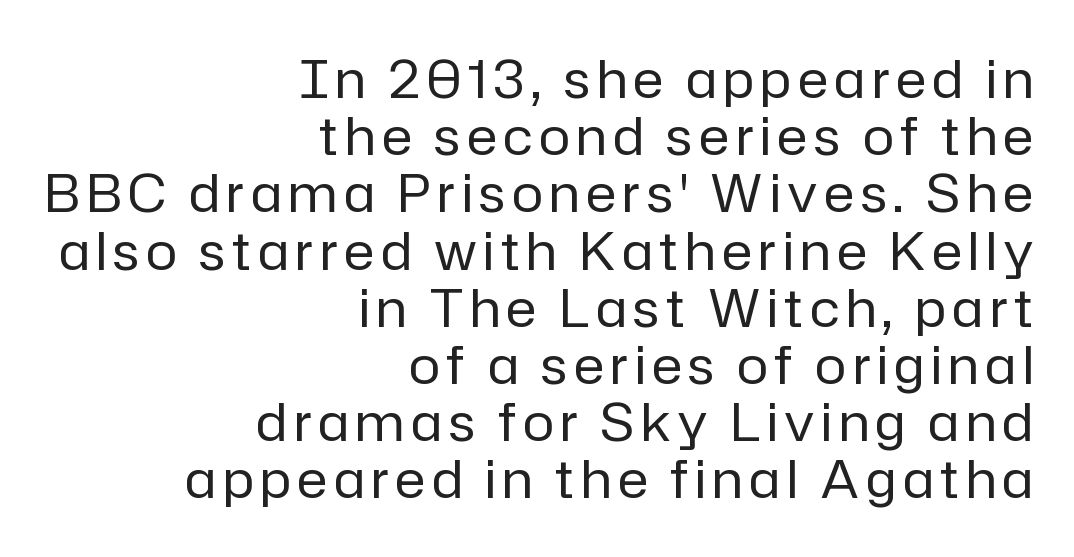
Q: Is the text bold? A: No.
Q: Is the text italic (slanted)? A: No, it is upright.
Q: Is the typeface a serif or a sans-serif typeface? A: Sans-serif.
Q: Is the text underlined? A: No.
Q: How is the paragraph aligned? A: Right-aligned.
Q: Is the spacing between lines tight, normal or loose? A: Tight.
Q: Width (condensed, normal, or wide)? A: Normal.
Q: Stroke contrast? A: Low.
Q: x-height? A: Medium.
Q: Monospaced? A: No.
